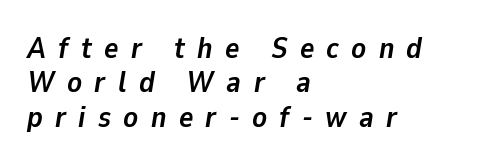
The passage shown leans; its letterforms are oblique. Leftover space on each line is placed entirely after the last word. Horizontal bands of white between lines are thin slivers. A clean baseline with only descenders dipping below it. Does extra space separate the letters? Yes, quite a lot of it.
